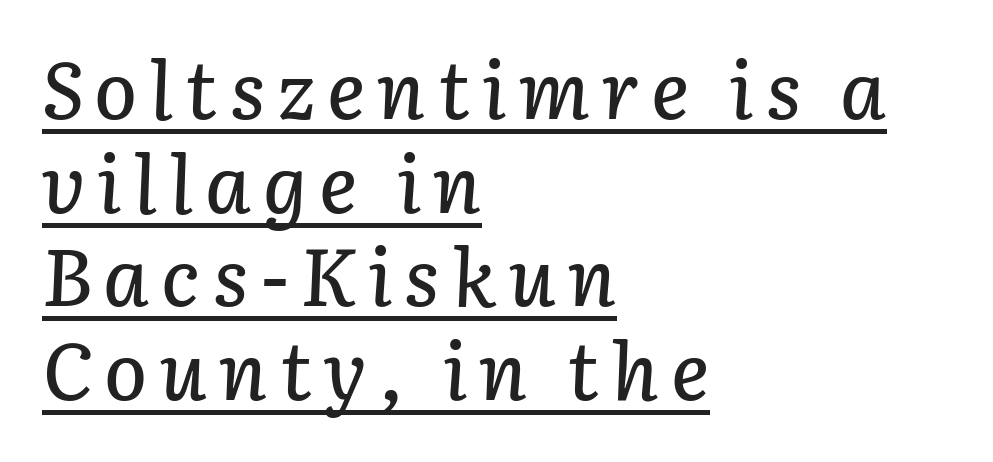
Q: Is the text italic (slanted)? A: Yes, it leans right by about 3 degrees.
Q: Is the text underlined? A: Yes.
Q: How is the paragraph aligned? A: Left-aligned.
Q: Width (condensed, normal, or wide)? A: Normal.
Q: Stroke contrast? A: Low.
Q: x-height? A: Medium.
Q: Monospaced? A: No.
